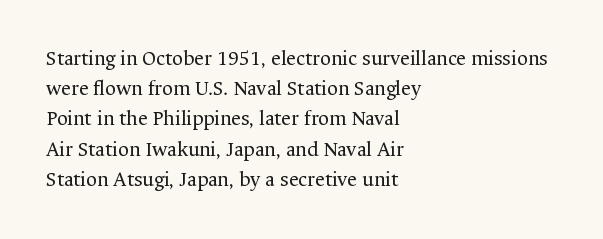
The image shows 21 px text type, upright; set left-aligned, normal line spacing (1.44x), normal letter spacing, not underlined.
